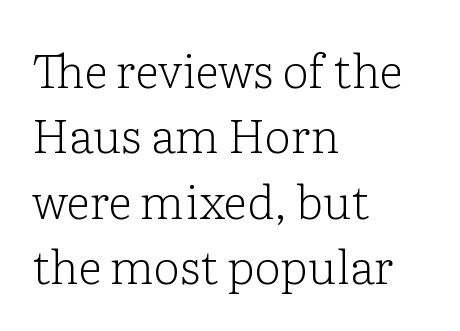
These lines stack with their left ends in a neat column. The face used here is proportionally spaced, like ordinary book or web type. In terms of leading, this rendering sits right in the middle. The type sits square on the baseline with zero lean. Students, note that the glyphs here touch the page at normal intervals.
